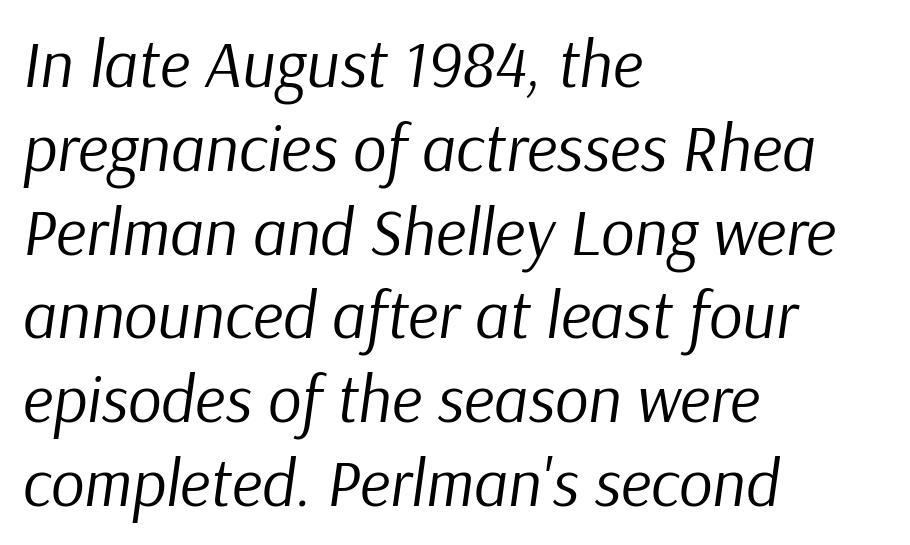
{"italic": "yes", "lean": "right", "slant_degrees": 9, "bold": "no", "weight": "regular", "width": "normal", "stroke_contrast": "low", "x_height": "medium", "monospaced": "no", "underline": "no", "align": "left", "line_spacing": "normal", "line_spacing_ratio": 1.27, "letter_spacing": "normal", "letter_spacing_em": 0.0, "glyph_px": 66}
